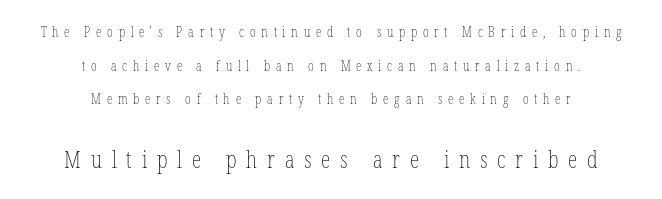
The image shows 24 px text type, upright; set centered, loose line spacing (2.41x), unusually wide letter spacing (+0.41 em), not underlined; the second (bottom) block is 1.71x larger.
